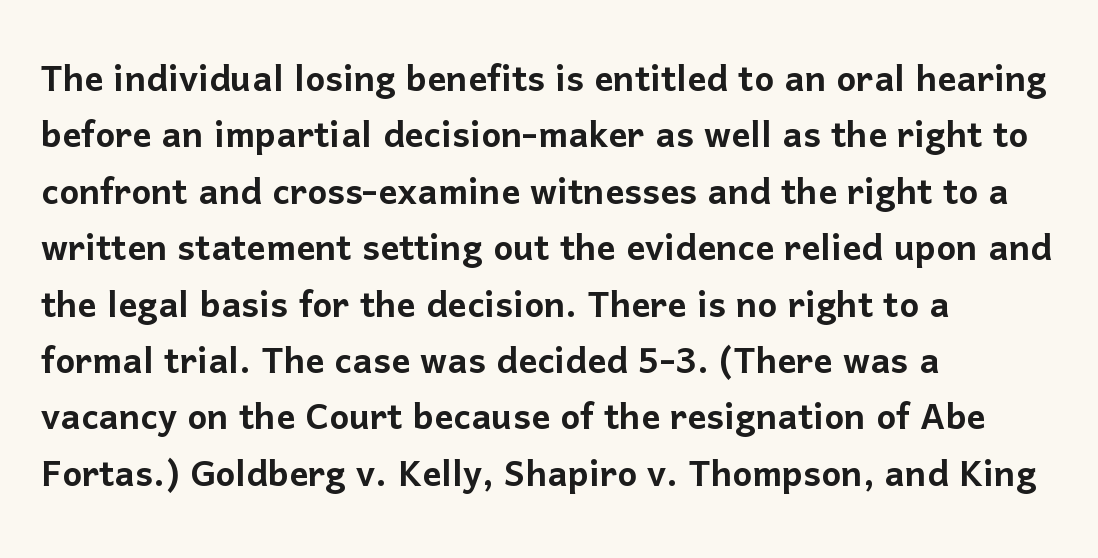
The image shows 47 px sans-serif type, upright; set left-aligned, line spacing 1.2x, normal letter spacing, not underlined; low stroke contrast and a medium x-height.
